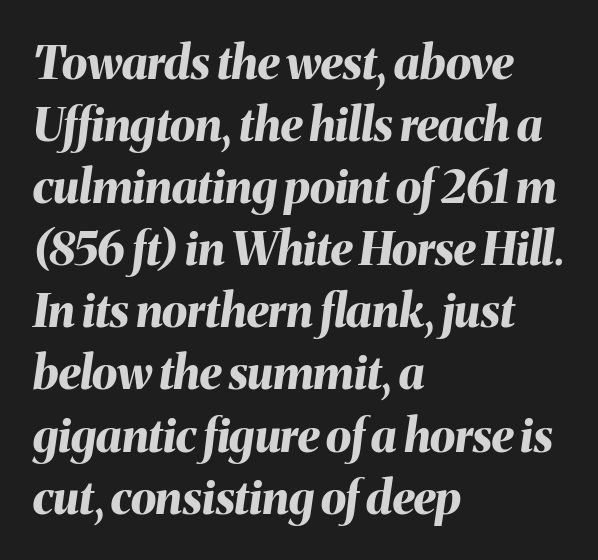
Q: Is the text bold? A: Yes.
Q: Is the text italic (slanted)? A: Yes, it leans right by about 8 degrees.
Q: Is the text underlined? A: No.
Q: How is the paragraph aligned? A: Left-aligned.
Q: Is the spacing between letters normal or unusually wide? A: Normal.
Q: Is the spacing between lines tight, normal or loose? A: Normal.
Q: Width (condensed, normal, or wide)? A: Normal.
Q: Stroke contrast? A: Medium.
Q: x-height? A: Medium.
Q: Monospaced? A: No.
